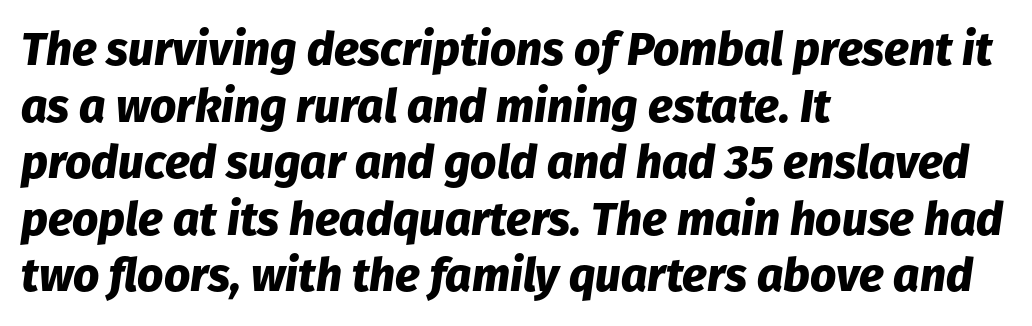
Q: Is the text bold? A: Yes.
Q: Is the text italic (slanted)? A: Yes, it leans right by about 8 degrees.
Q: Is the text underlined? A: No.
Q: How is the paragraph aligned? A: Left-aligned.
Q: Is the spacing between letters normal or unusually wide? A: Normal.
Q: Width (condensed, normal, or wide)? A: Normal.
Q: Stroke contrast? A: Low.
Q: x-height? A: Medium.
Q: Monospaced? A: No.
